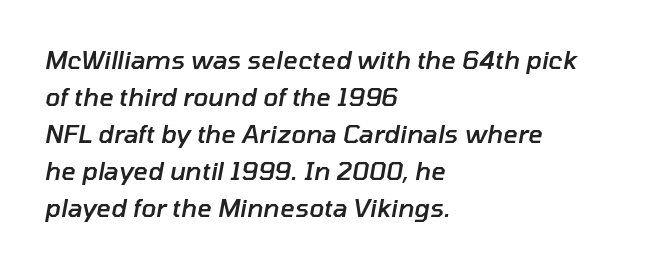
The image shows 25 px text type, italic (leaning right); set left-aligned, normal line spacing (1.48x), normal letter spacing, not underlined.
